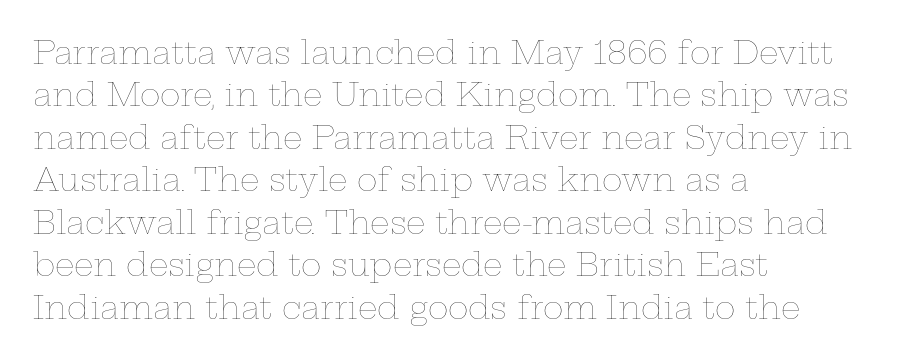
Q: Is the text bold? A: No.
Q: Is the text italic (slanted)? A: No, it is upright.
Q: Is the text underlined? A: No.
Q: How is the paragraph aligned? A: Left-aligned.
Q: Is the spacing between letters normal or unusually wide? A: Normal.
Q: Is the spacing between lines tight, normal or loose? A: Normal.
Q: Width (condensed, normal, or wide)? A: Wide.
Q: Stroke contrast? A: Low.
Q: x-height? A: Medium.
Q: Monospaced? A: No.
